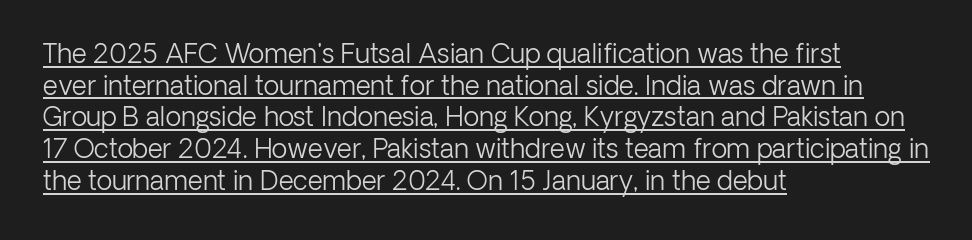
Q: Is the text bold? A: No.
Q: Is the text italic (slanted)? A: No, it is upright.
Q: Is the text underlined? A: Yes.
Q: How is the paragraph aligned? A: Left-aligned.
Q: Is the spacing between letters normal or unusually wide? A: Normal.
